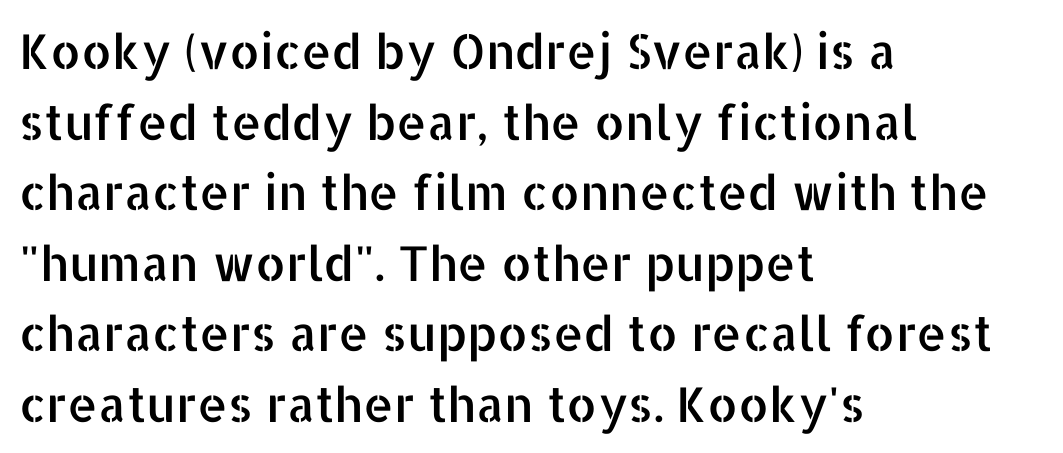
{"serif": "no", "italic": "no", "width": "normal", "stroke_contrast": "low", "x_height": "medium", "monospaced": "no", "underline": "no", "align": "left", "line_spacing": "normal", "line_spacing_ratio": 1.47, "letter_spacing": "normal", "letter_spacing_em": 0.0, "glyph_px": 48}
